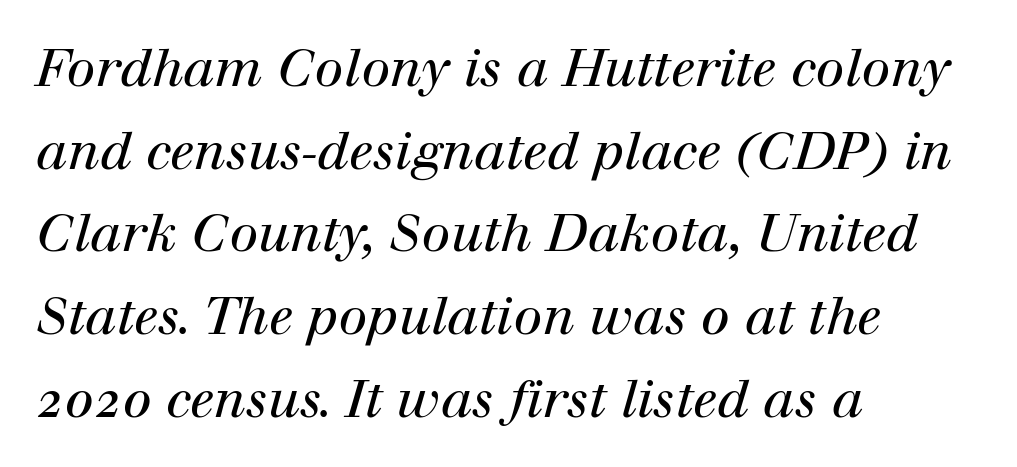
{"serif": "yes", "italic": "yes", "lean": "right", "slant_degrees": 12, "bold": "no", "weight": "regular", "width": "normal", "stroke_contrast": "high", "x_height": "medium", "monospaced": "no", "underline": "no", "align": "left", "line_spacing": "normal", "line_spacing_ratio": 1.59, "letter_spacing": "normal", "letter_spacing_em": 0.0, "glyph_px": 52}
